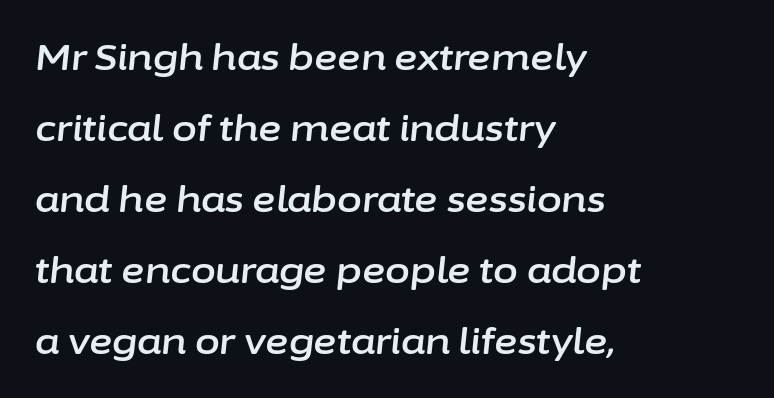
The image shows 36 px text type, italic (leaning right); set left-aligned, loose line spacing (1.97x), normal letter spacing, not underlined; low stroke contrast and a medium x-height.
